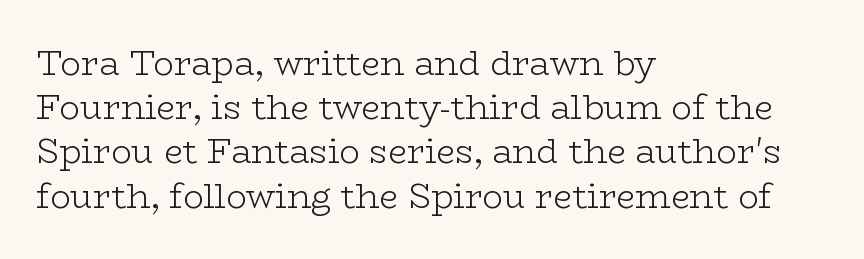
Vertically, the passage feels balanced, rows spaced as you'd expect. Stroke terminals: seriffed. Nope, not italic — everything's standing straight. Note the varied advance widths — an 'i' is clearly narrower than an 'm'. Unmarked baselines from the first word to the last.
